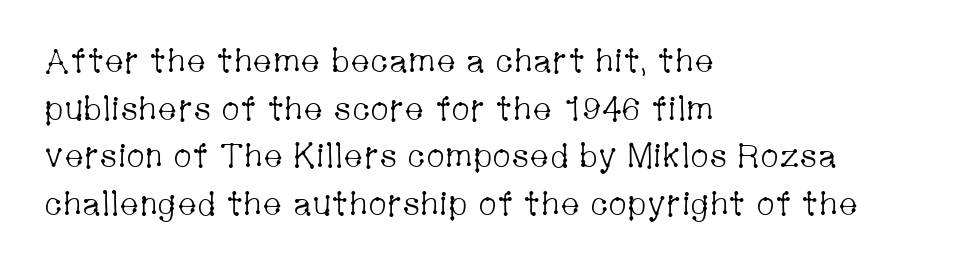
Inter-character spacing is left at the font's built-in metrics. Which margin do the lines hug? The left one — the right edge is uneven. Serifs: yes, visible at the terminals of the letterforms. The passage shown is typed in a proportional face where columns would drift. A quiet, ordinary-to-light weight characterises the typeface. The space beneath each line is pristine and unruled.
